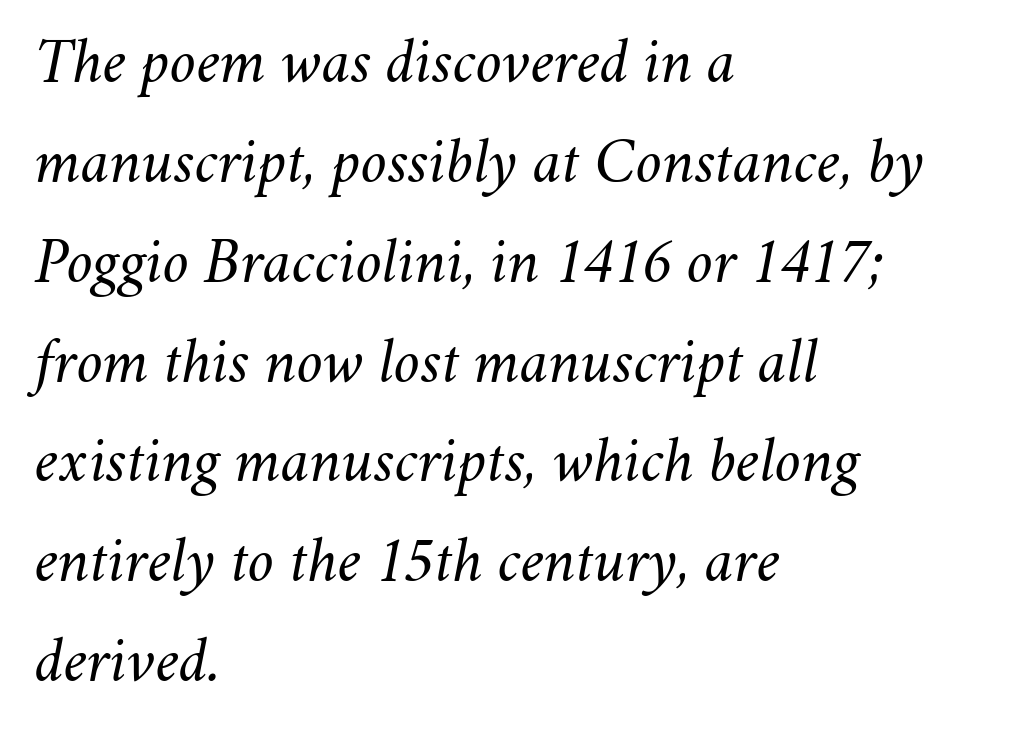
{"italic": "yes", "lean": "right", "slant_degrees": 11, "bold": "no", "weight": "regular", "width": "normal", "stroke_contrast": "medium", "x_height": "small", "monospaced": "no", "underline": "no", "align": "left", "line_spacing": "normal", "line_spacing_ratio": 1.56, "letter_spacing": "normal", "letter_spacing_em": 0.0, "glyph_px": 64}
